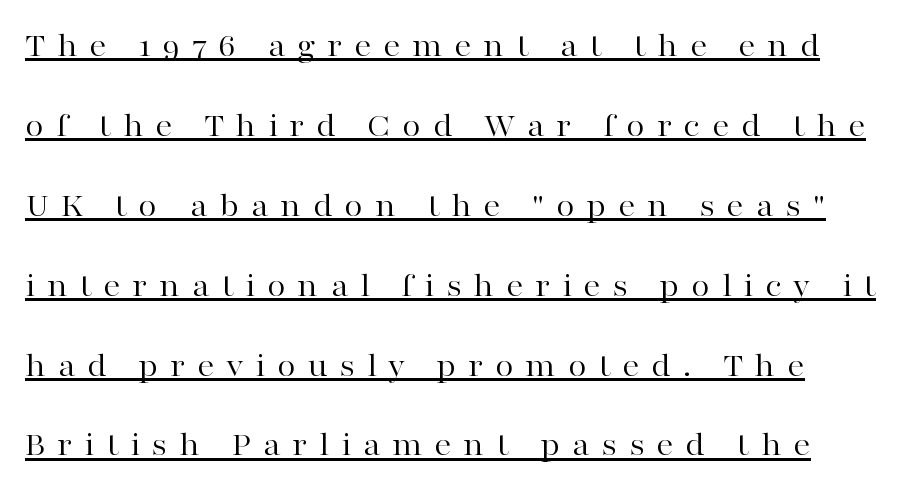
The image shows 34 px regular-weight, wide serif type, upright; set loose line spacing (2.35x), unusually wide letter spacing (+0.34 em), underlined; high stroke contrast and a medium x-height.
